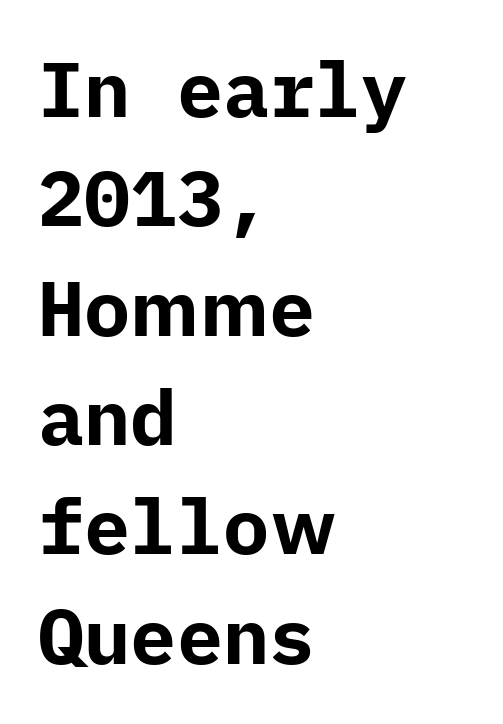
The image shows 77 px bold sans-serif type, upright; set left-aligned, normal line spacing (1.42x), normal letter spacing, not underlined; low stroke contrast and a medium x-height.
